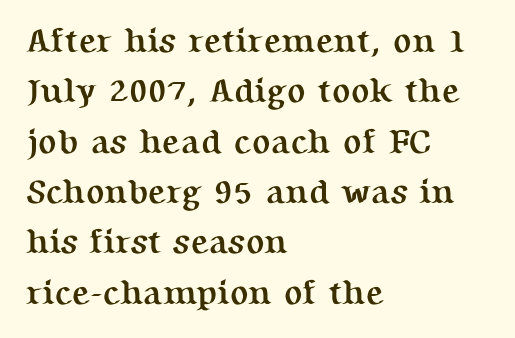
{"serif": "yes", "italic": "no", "bold": "yes", "weight": "semibold", "width": "normal", "stroke_contrast": "medium", "x_height": "medium", "monospaced": "no", "underline": "no", "align": "left", "line_spacing": "normal", "line_spacing_ratio": 1.48, "letter_spacing": "normal", "letter_spacing_em": 0.0, "glyph_px": 34}
